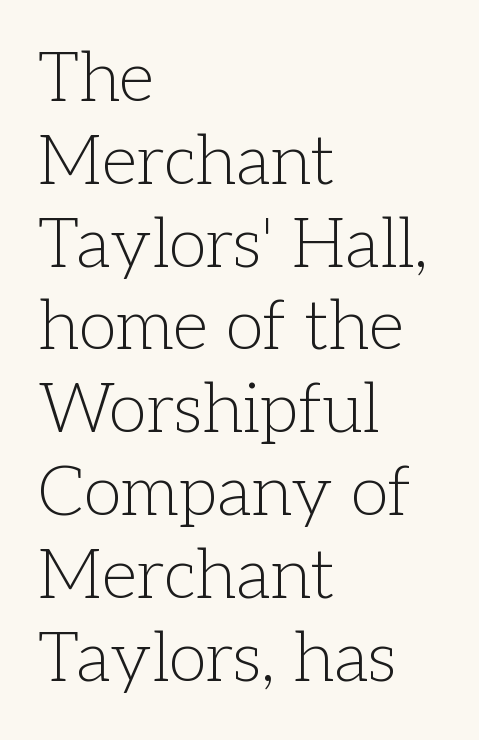
{"serif": "yes", "italic": "no", "bold": "no", "weight": "light", "width": "normal", "stroke_contrast": "low", "x_height": "medium", "monospaced": "no", "underline": "no", "align": "left", "line_spacing_ratio": 1.2, "letter_spacing": "normal", "letter_spacing_em": 0.0, "glyph_px": 69}
